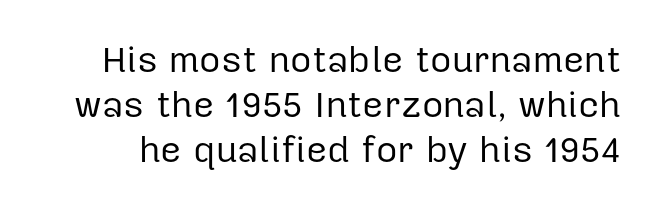
{"serif": "no", "italic": "no", "bold": "no", "weight": "regular", "width": "normal", "stroke_contrast": "low", "x_height": "medium", "monospaced": "no", "underline": "no", "line_spacing_ratio": 1.22, "letter_spacing": "normal", "letter_spacing_em": 0.0, "glyph_px": 37}
